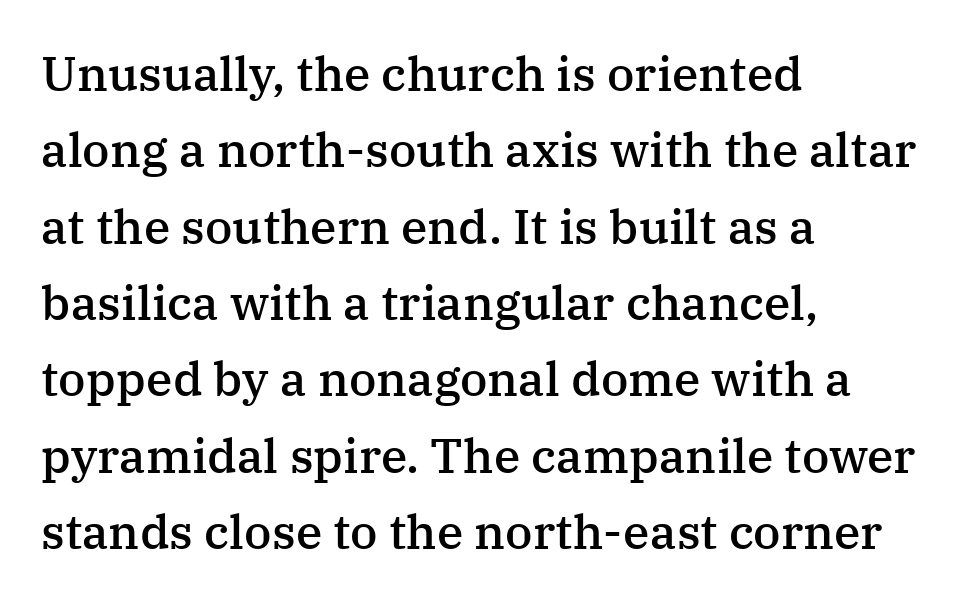
{"serif": "yes", "italic": "no", "bold": "semi", "weight": "semibold", "width": "normal", "stroke_contrast": "medium", "x_height": "medium", "monospaced": "no", "underline": "no", "align": "left", "line_spacing": "normal", "line_spacing_ratio": 1.59, "letter_spacing": "normal", "letter_spacing_em": 0.0, "glyph_px": 48}
